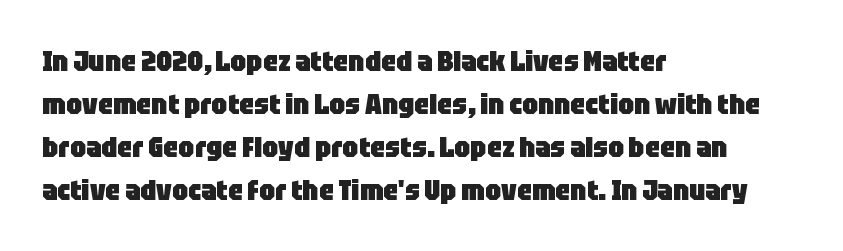
{"serif": "no", "italic": "no", "bold": "yes", "weight": "heavy", "width": "condensed", "stroke_contrast": "low", "x_height": "large", "monospaced": "no", "underline": "no", "align": "left", "line_spacing": "normal", "line_spacing_ratio": 1.48, "letter_spacing": "normal", "letter_spacing_em": 0.0, "glyph_px": 29}
